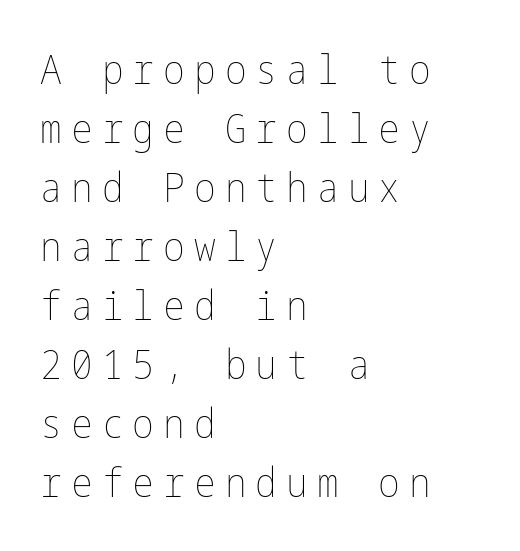
{"italic": "no", "bold": "no", "weight": "thin", "width": "condensed", "stroke_contrast": "low", "x_height": "medium", "underline": "no", "align": "left", "line_spacing": "normal", "line_spacing_ratio": 1.44, "letter_spacing": "wide", "letter_spacing_em": 0.22, "glyph_px": 41}
